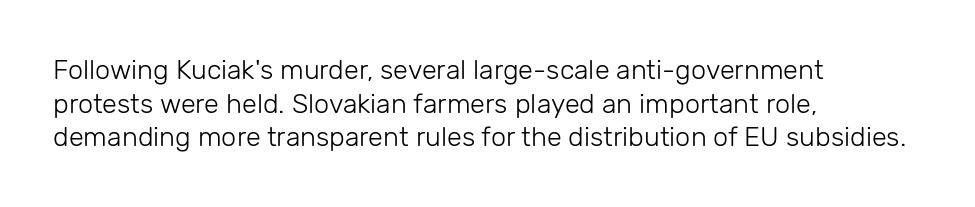
Whoever set this chose a conventional vertical rhythm. Each stroke keeps to a modest, everyday thickness or less. Is there any slant? The stems are plumb. Any mark beneath the type? The region is blank. Horizontal alignment here is leftward, the default for most running prose.
